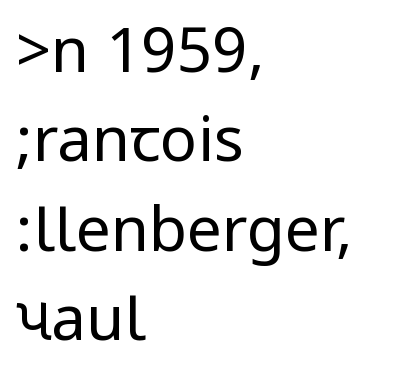
The type family on display is of the sans-serif kind. The lines are quadded left. The letters stand straight up with perfectly vertical stems. The rows are spaced the way most documents space them.
